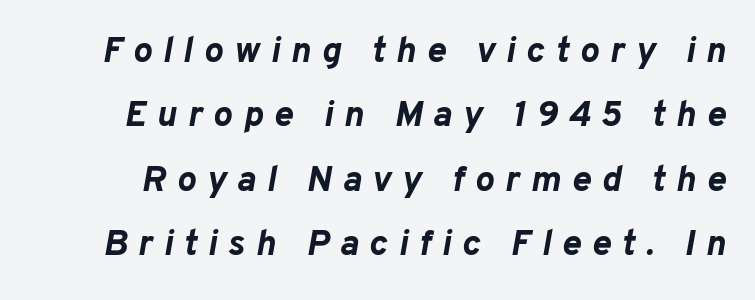
{"italic": "yes", "lean": "right", "slant_degrees": 10, "bold": "yes", "weight": "bold", "width": "normal", "stroke_contrast": "low", "x_height": "medium", "monospaced": "no", "underline": "no", "line_spacing_ratio": 1.79, "letter_spacing": "wide", "letter_spacing_em": 0.3, "glyph_px": 36}
